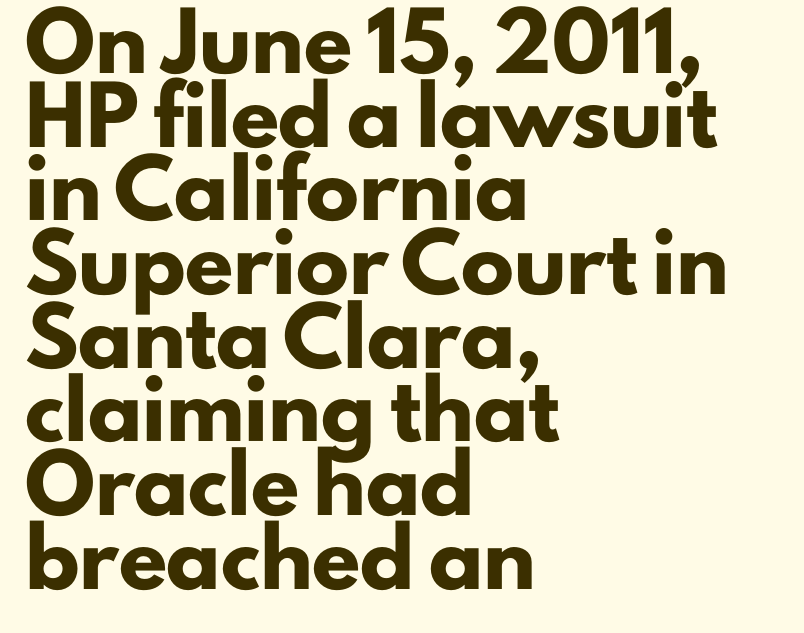
The image shows 53 px heavy sans-serif type, upright; set left-aligned, normal line spacing (1.39x), normal letter spacing, not underlined; low stroke contrast and a small x-height.
